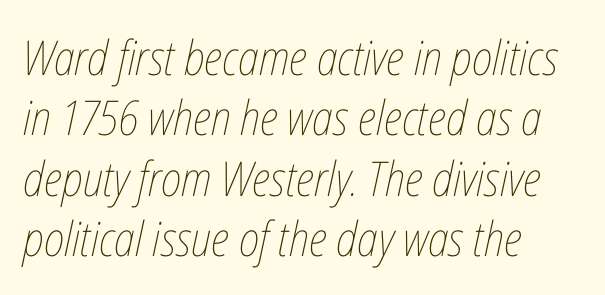
Q: Is the text bold? A: No.
Q: Is the text italic (slanted)? A: Yes, it leans right by about 12 degrees.
Q: Is the text underlined? A: No.
Q: How is the paragraph aligned? A: Left-aligned.
Q: Is the spacing between letters normal or unusually wide? A: Normal.
Q: Is the spacing between lines tight, normal or loose? A: Normal.
Q: Width (condensed, normal, or wide)? A: Condensed.
Q: Stroke contrast? A: Low.
Q: x-height? A: Medium.
Q: Monospaced? A: No.
